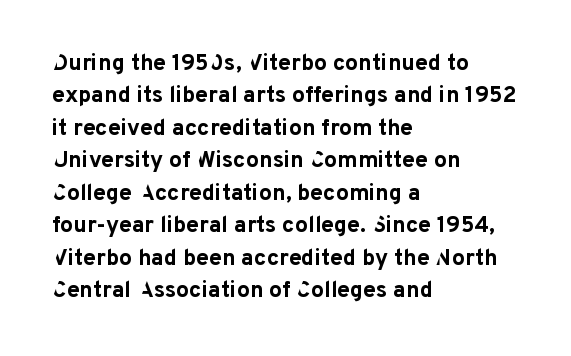
The image shows 23 px bold type, upright; set left-aligned, normal line spacing (1.41x), normal letter spacing, not underlined.
